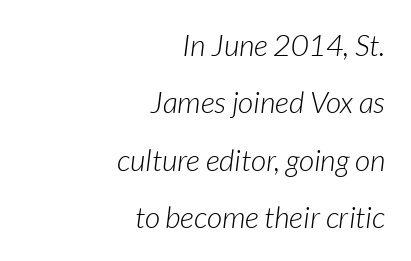
{"italic": "yes", "lean": "right", "slant_degrees": 7, "bold": "no", "weight": "light", "width": "normal", "stroke_contrast": "low", "x_height": "medium", "monospaced": "no", "underline": "no", "align": "right", "line_spacing": "loose", "line_spacing_ratio": 1.91, "letter_spacing": "normal", "letter_spacing_em": 0.0, "glyph_px": 30}
